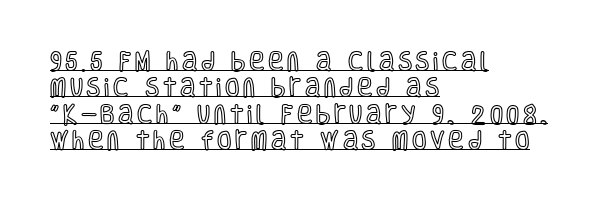
Notice how a bar underscores the lettering throughout. The axis of the letterforms is exactly vertical. The leading is moderate, giving the passage an even texture. Line starts are locked; line ends wander.
